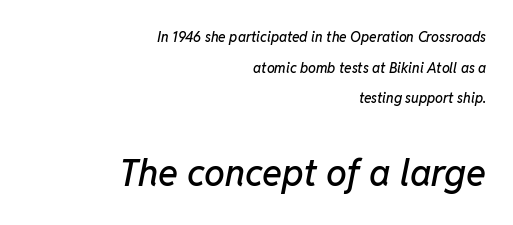
The image shows 37 px text type, italic (leaning right); set right-aligned, loose line spacing (2.18x), normal letter spacing, not underlined; the second (bottom) block is 2.64x larger; low stroke contrast and a medium x-height.
